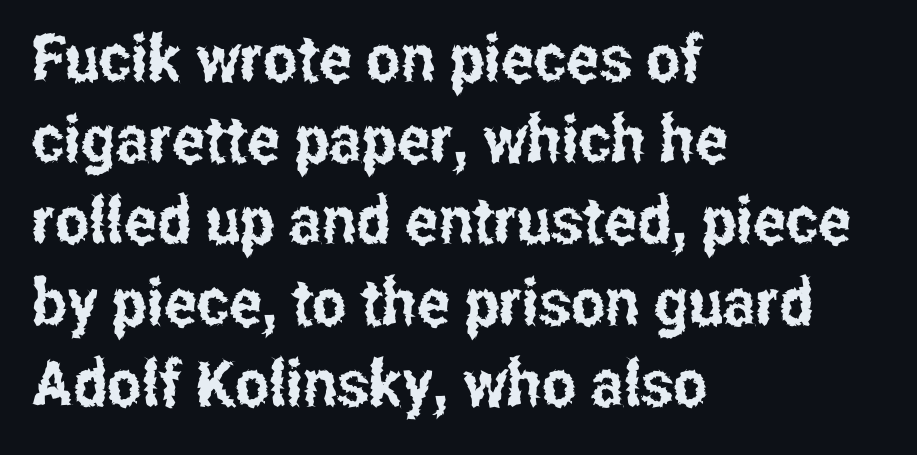
Posture: upright roman. Is the letter spacing exaggerated? No — it looks like the ordinary default. Rows of type keep a routine distance in the vertical direction. Horizontal alignment here is leftward, the default for most running prose. The rendering uses natural spacing where letterforms have individual widths. Letterform terminals end flat and unadorned throughout the passage.
